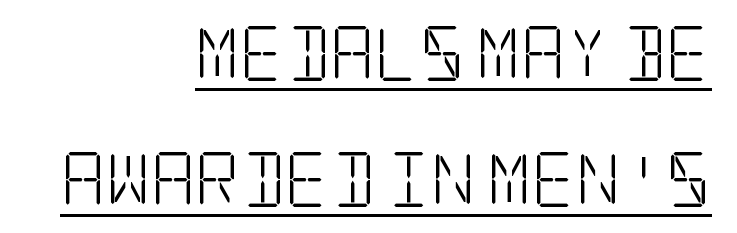
{"serif": "yes", "italic": "no", "bold": "no", "weight": "light", "width": "condensed", "stroke_contrast": "low", "x_height": "large", "underline": "yes", "align": "right", "line_spacing": "loose", "line_spacing_ratio": 2.29, "letter_spacing": "normal", "letter_spacing_em": 0.0, "glyph_px": 55}
